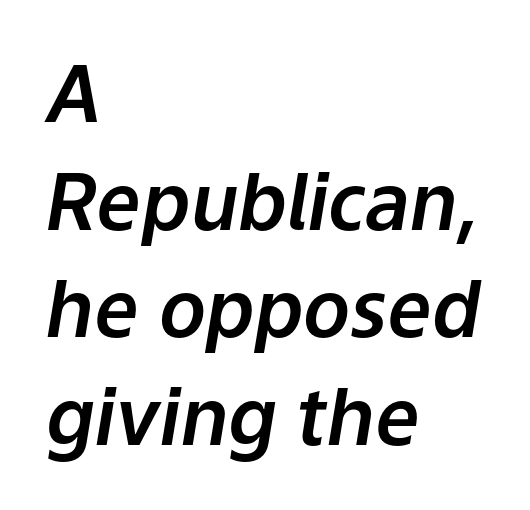
{"italic": "yes", "lean": "right", "slant_degrees": 9, "width": "normal", "stroke_contrast": "low", "x_height": "medium", "monospaced": "no", "underline": "no", "align": "left", "line_spacing": "normal", "line_spacing_ratio": 1.38, "letter_spacing": "normal", "letter_spacing_em": 0.0, "glyph_px": 78}
